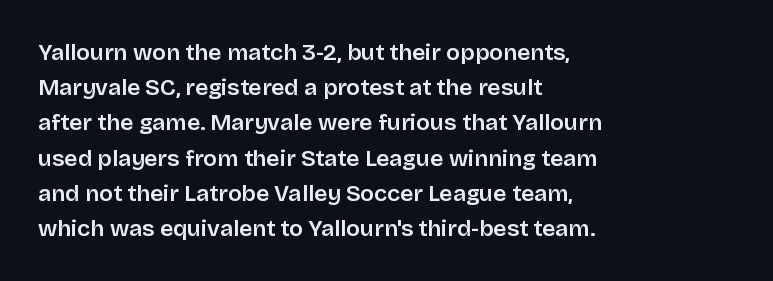
The designer left line spacing at the default. The face used here is rendered with its standard letterfit. The letters stand upright; this is a roman face. The rag falls on the right side of this text block. The words here are not underlined.
